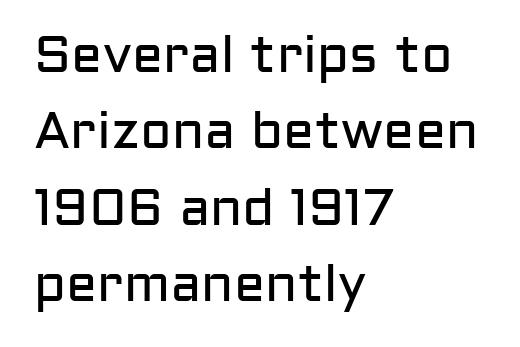
{"serif": "no", "italic": "no", "bold": "no", "weight": "regular", "width": "normal", "stroke_contrast": "low", "x_height": "medium", "monospaced": "no", "underline": "no", "align": "left", "line_spacing": "normal", "line_spacing_ratio": 1.47, "letter_spacing": "normal", "letter_spacing_em": 0.0, "glyph_px": 52}
